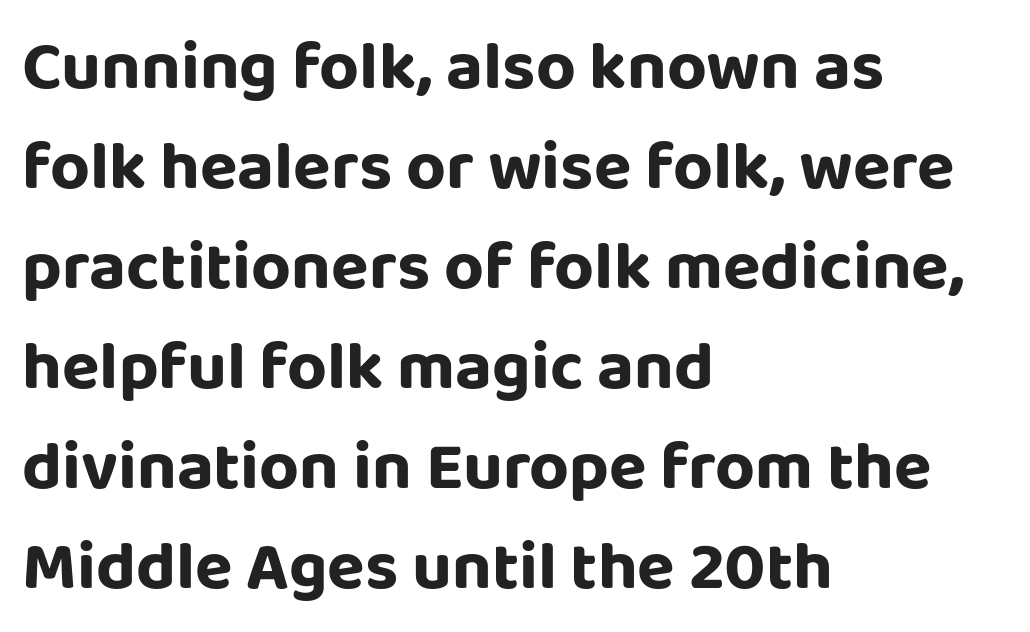
{"serif": "no", "italic": "no", "width": "normal", "stroke_contrast": "low", "x_height": "large", "monospaced": "no", "underline": "no", "align": "left", "line_spacing": "normal", "line_spacing_ratio": 1.45, "letter_spacing": "normal", "letter_spacing_em": 0.0, "glyph_px": 69}
